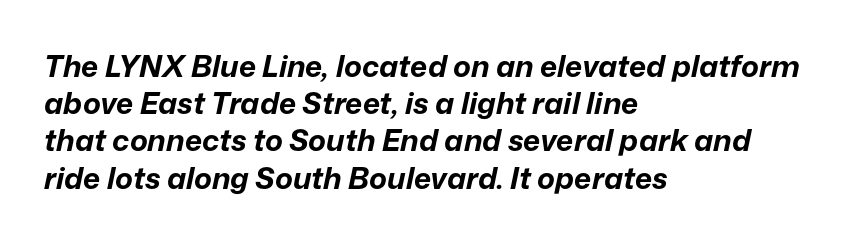
Descenders hang freely into open space. Italic? Definitely — the glyphs are oblique. The strokes are fattened all the way to bold. Alignment: flush left. These lines are rendered in a variable-pitch font.
